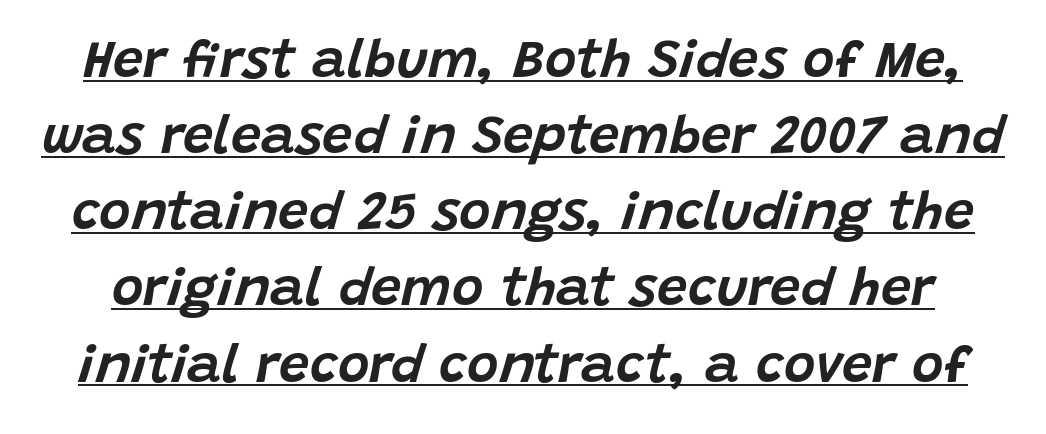
Q: Is the text italic (slanted)? A: Yes, it leans right by about 15 degrees.
Q: Is the text underlined? A: Yes.
Q: Is the spacing between letters normal or unusually wide? A: Normal.
Q: Is the spacing between lines tight, normal or loose? A: Normal.
Q: Width (condensed, normal, or wide)? A: Normal.
Q: Stroke contrast? A: Low.
Q: x-height? A: Large.
Q: Monospaced? A: No.
